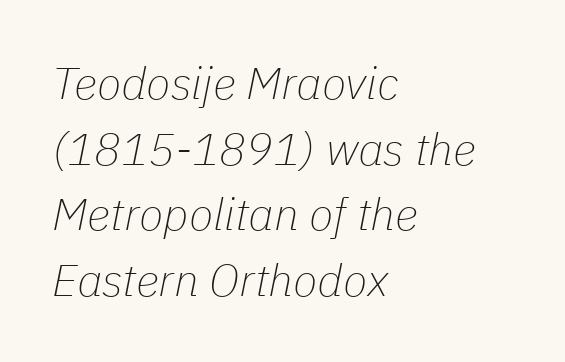
Q: Is the text bold? A: No.
Q: Is the text italic (slanted)? A: Yes, it leans right by about 11 degrees.
Q: Is the text underlined? A: No.
Q: How is the paragraph aligned? A: Left-aligned.
Q: Is the spacing between letters normal or unusually wide? A: Normal.
Q: Is the spacing between lines tight, normal or loose? A: Normal.
Q: Width (condensed, normal, or wide)? A: Normal.
Q: Stroke contrast? A: Low.
Q: x-height? A: Medium.
Q: Monospaced? A: No.
